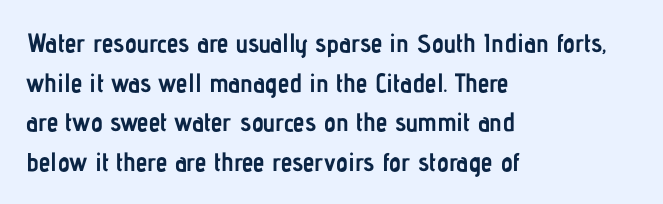
Line spacing here is normal. Words float on clear page, feet unadorned. Each glyph is drawn with heavy, bold strokes. There is no visible air inserted between adjacent glyphs. These lines are set flush left with a ragged right edge. This is roman type, the default non-slanted kind.
